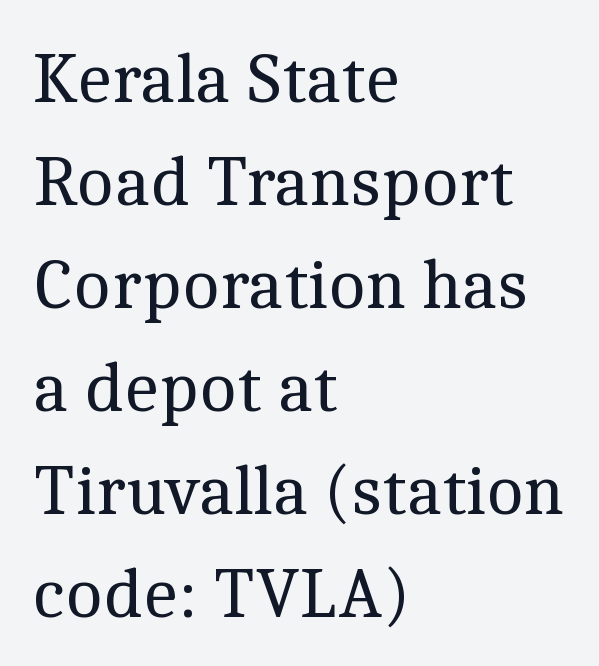
Is the block centered? No — it sits flush against the left margin. The type is set solid horizontally, with unmodified tracking. Reading down the column, the eye jumps a familiar distance to each next line. Type without underlining. Typographically, this falls in the serif category.
